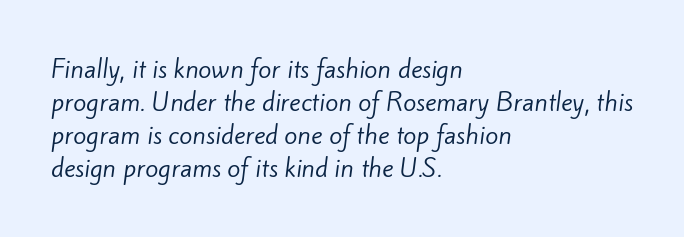
{"bold": "no", "underline": "no", "align": "left", "line_spacing": "normal", "line_spacing_ratio": 1.37, "letter_spacing": "normal", "letter_spacing_em": 0.0, "glyph_px": 24}
